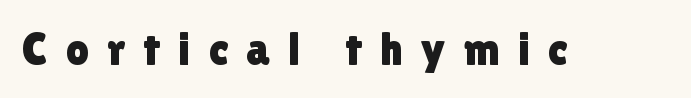
Serifs: no, the terminals of the letterforms are clean. The face used here is proportionally spaced, like ordinary book or web type. The line texture is sparse and dotted thanks to wide tracking. It's the straight-up-and-down kind of type. Underline: absent.
